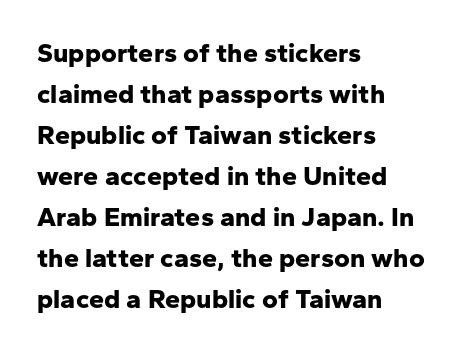
Q: Is the text bold? A: Yes.
Q: Is the text italic (slanted)? A: No, it is upright.
Q: Is the text underlined? A: No.
Q: How is the paragraph aligned? A: Left-aligned.
Q: Is the spacing between letters normal or unusually wide? A: Normal.
Q: Is the spacing between lines tight, normal or loose? A: Normal.
